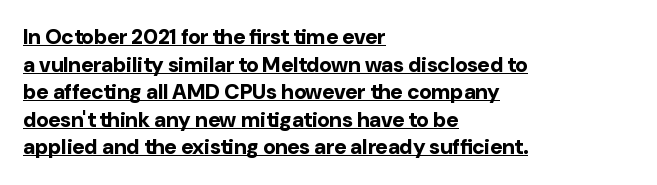
Q: Is the text bold? A: Yes.
Q: Is the text italic (slanted)? A: No, it is upright.
Q: Is the text underlined? A: Yes.
Q: How is the paragraph aligned? A: Left-aligned.
Q: Is the spacing between letters normal or unusually wide? A: Normal.
Q: Is the spacing between lines tight, normal or loose? A: Normal.
